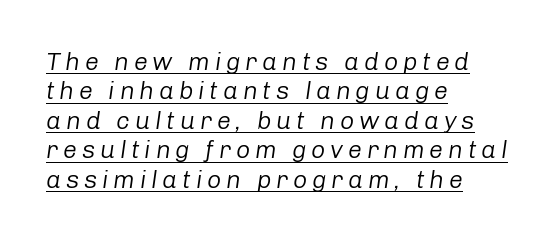
A classic flush-left, rag-right setting is used for this passage. Quick note: italic. No chunkiness to these letters — they're not bold. What decoration does the sample have? An underline.
